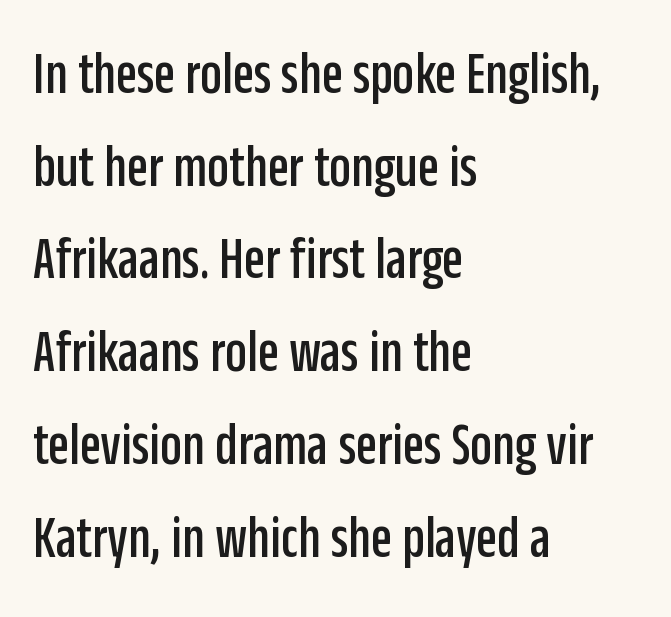
{"serif": "no", "italic": "no", "width": "condensed", "stroke_contrast": "low", "x_height": "large", "monospaced": "no", "underline": "no", "align": "left", "line_spacing": "normal", "line_spacing_ratio": 1.52, "letter_spacing": "normal", "letter_spacing_em": 0.0, "glyph_px": 61}
